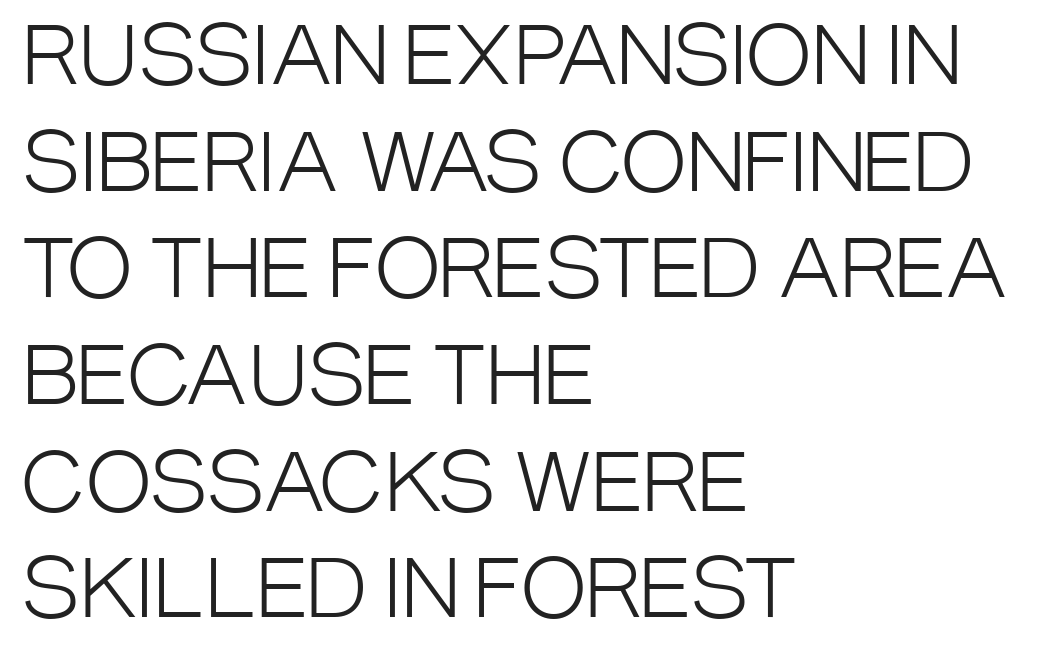
Q: Is the text bold? A: No.
Q: Is the text italic (slanted)? A: No, it is upright.
Q: Is the typeface a serif or a sans-serif typeface? A: Sans-serif.
Q: Is the text underlined? A: No.
Q: How is the paragraph aligned? A: Left-aligned.
Q: Is the spacing between letters normal or unusually wide? A: Normal.
Q: Is the spacing between lines tight, normal or loose? A: Normal.
Q: Width (condensed, normal, or wide)? A: Condensed.
Q: Stroke contrast? A: Low.
Q: x-height? A: Large.
Q: Monospaced? A: No.
